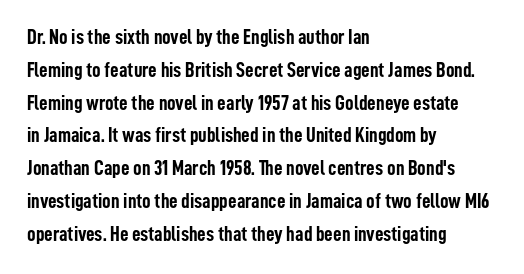
Q: Is the text bold? A: Yes.
Q: Is the text italic (slanted)? A: No, it is upright.
Q: Is the text underlined? A: No.
Q: How is the paragraph aligned? A: Left-aligned.
Q: Is the spacing between letters normal or unusually wide? A: Normal.
Q: Is the spacing between lines tight, normal or loose? A: Normal.
